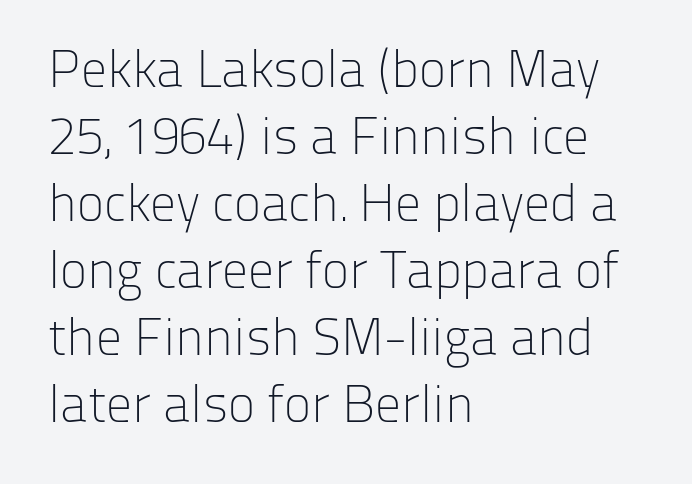
{"serif": "no", "italic": "no", "bold": "no", "weight": "light", "width": "normal", "stroke_contrast": "low", "x_height": "medium", "monospaced": "no", "underline": "no", "align": "left", "line_spacing": "normal", "line_spacing_ratio": 1.29, "letter_spacing": "normal", "letter_spacing_em": 0.0, "glyph_px": 52}
